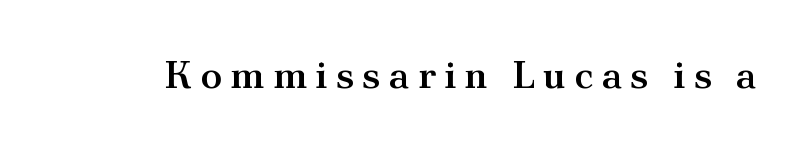
The image shows 39 px semibold serif type, upright; set unusually wide letter spacing (+0.21 em), not underlined; medium stroke contrast and a small x-height.
